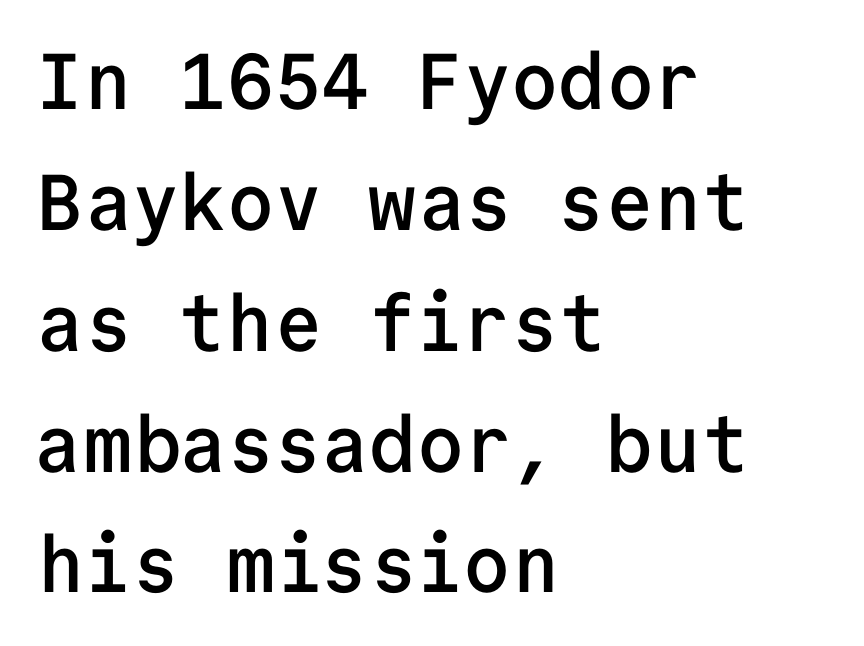
{"serif": "no", "italic": "no", "bold": "semi", "weight": "semibold", "width": "normal", "stroke_contrast": "low", "x_height": "medium", "monospaced": "yes", "underline": "no", "align": "left", "line_spacing": "normal", "line_spacing_ratio": 1.53, "letter_spacing": "normal", "letter_spacing_em": 0.0, "glyph_px": 79}
